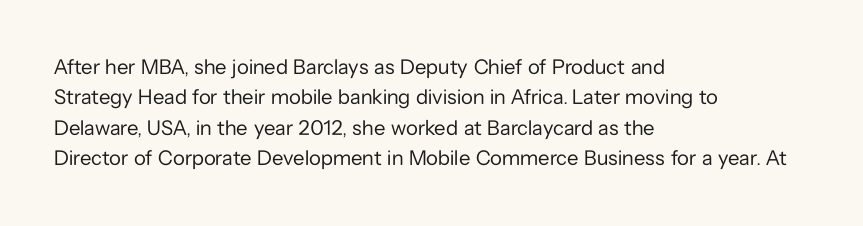
{"italic": "no", "bold": "no", "underline": "no", "align": "left", "line_spacing": "normal", "line_spacing_ratio": 1.45, "letter_spacing": "normal", "letter_spacing_em": 0.0, "glyph_px": 21}
